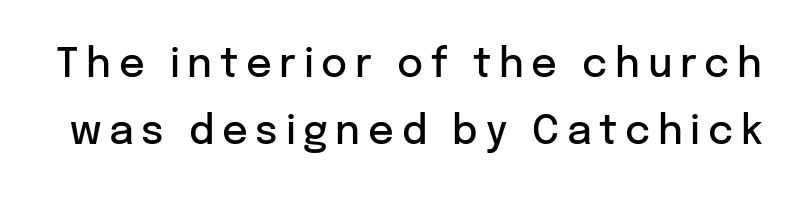
The image shows 40 px semibold sans-serif type, upright; set normal line spacing (1.68x), not underlined; low stroke contrast and a medium x-height.
